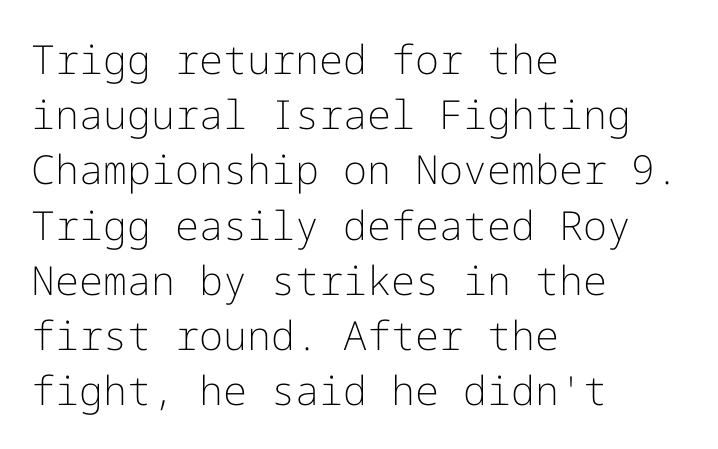
{"serif": "no", "italic": "no", "bold": "no", "weight": "light", "width": "normal", "stroke_contrast": "low", "x_height": "medium", "underline": "no", "align": "left", "line_spacing": "normal", "line_spacing_ratio": 1.38, "letter_spacing": "normal", "letter_spacing_em": 0.0, "glyph_px": 40}
